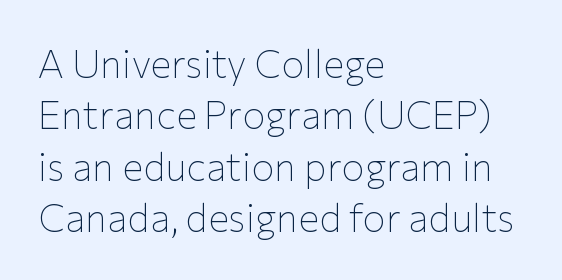
The space beneath each line is pristine and unruled. Students, observe: this is what conventionally led text looks like. Spacing verdict: proportional, widths tailored to each character. The glyphs in this specimen are sans serif. Style check: upright. Teacher's note: observe the even left margin — that is flush-left alignment.
